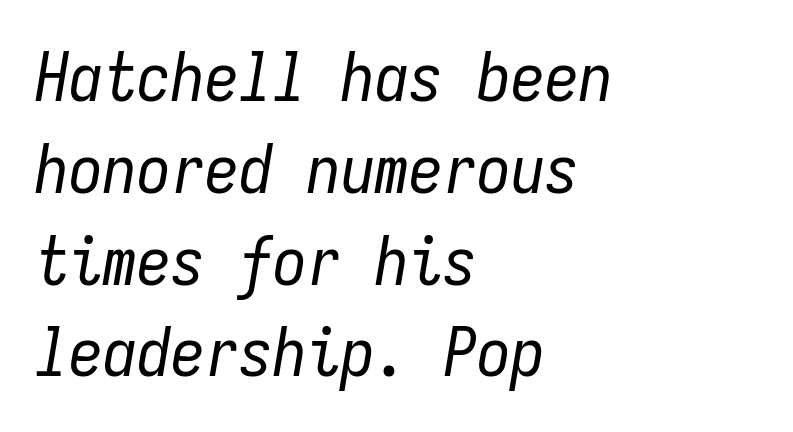
{"italic": "yes", "lean": "right", "slant_degrees": 9, "bold": "no", "weight": "regular", "width": "condensed", "stroke_contrast": "low", "x_height": "medium", "monospaced": "yes", "underline": "no", "align": "left", "line_spacing": "normal", "line_spacing_ratio": 1.35, "letter_spacing": "normal", "letter_spacing_em": 0.0, "glyph_px": 68}
